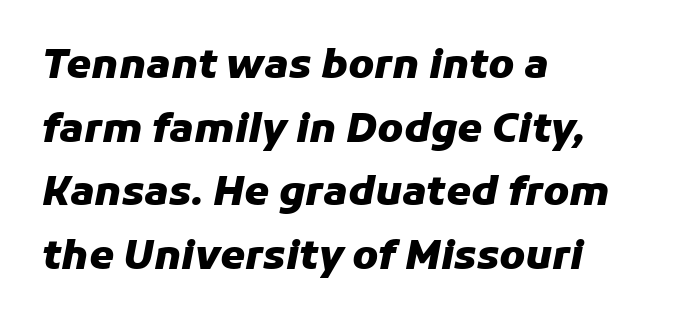
The image shows 40 px heavy type, italic (leaning right); set left-aligned, normal line spacing (1.59x), normal letter spacing, not underlined; low stroke contrast and a medium x-height.
